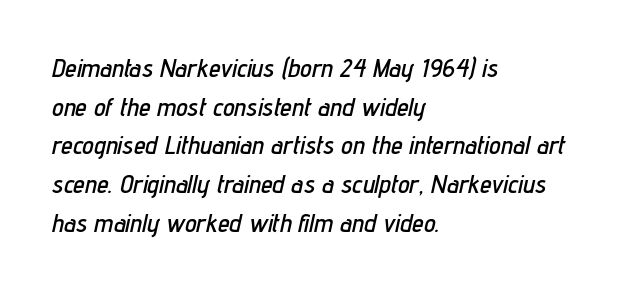
{"italic": "yes", "lean": "right", "slant_degrees": 12, "underline": "no", "align": "left", "line_spacing": "normal", "line_spacing_ratio": 1.49, "letter_spacing": "normal", "letter_spacing_em": 0.0, "glyph_px": 26}
